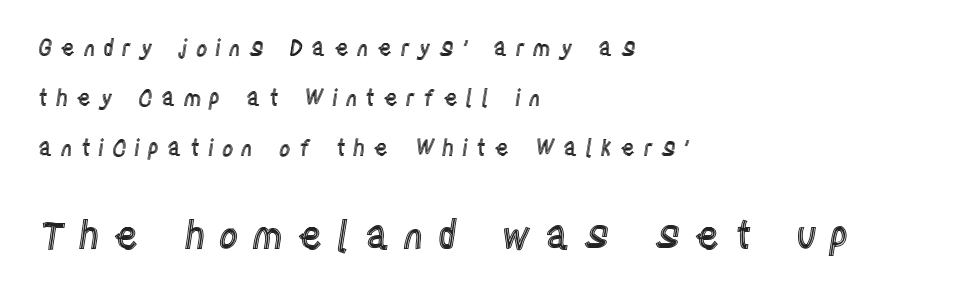
Q: Is the text italic (slanted)? A: Yes.
Q: Is the text underlined? A: No.
Q: How is the paragraph aligned? A: Left-aligned.
Q: Is the spacing between letters normal or unusually wide? A: Unusually wide.
Q: Is the spacing between lines tight, normal or loose? A: Loose.
Q: Which block of text is set in a larger size, the first (top) or the second (bottom)? A: The second (bottom) one.
Q: Width (condensed, normal, or wide)? A: Condensed.
Q: x-height? A: Large.
Q: Monospaced? A: No.
